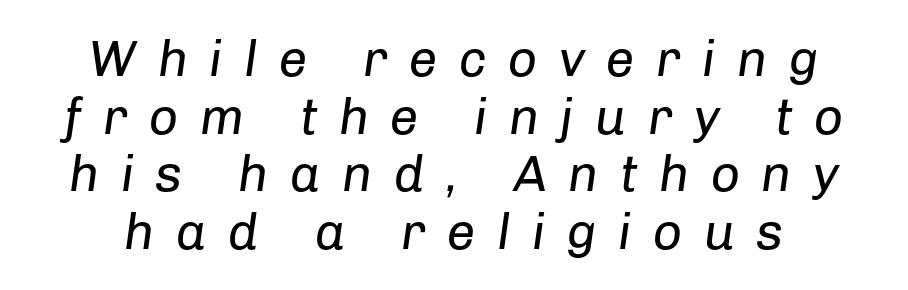
Q: Is the text bold? A: No.
Q: Is the text italic (slanted)? A: Yes, it leans right by about 8 degrees.
Q: Is the text underlined? A: No.
Q: Is the spacing between letters normal or unusually wide? A: Unusually wide.
Q: Is the spacing between lines tight, normal or loose? A: Tight.
Q: Width (condensed, normal, or wide)? A: Normal.
Q: Stroke contrast? A: Low.
Q: x-height? A: Medium.
Q: Monospaced? A: No.
